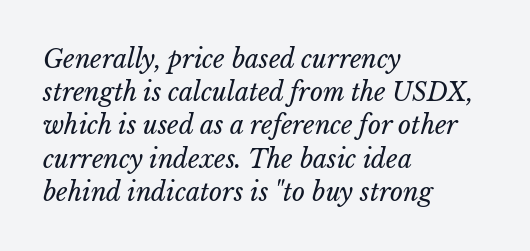
{"bold": "no", "underline": "no", "align": "left", "line_spacing": "normal", "line_spacing_ratio": 1.33, "letter_spacing": "normal", "letter_spacing_em": 0.0, "glyph_px": 25}
